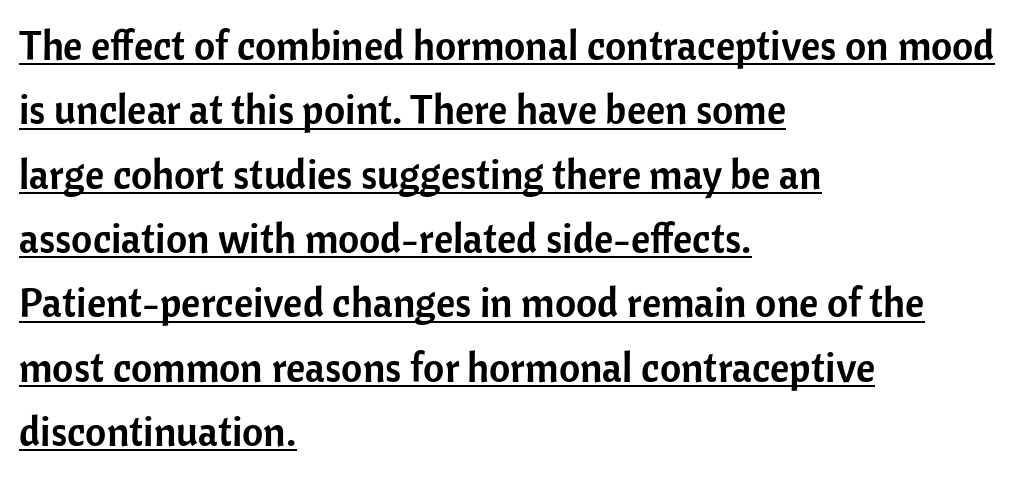
{"serif": "no", "italic": "no", "width": "normal", "stroke_contrast": "low", "x_height": "medium", "monospaced": "no", "underline": "yes", "align": "left", "line_spacing": "normal", "line_spacing_ratio": 1.57, "letter_spacing": "normal", "letter_spacing_em": 0.0, "glyph_px": 41}
